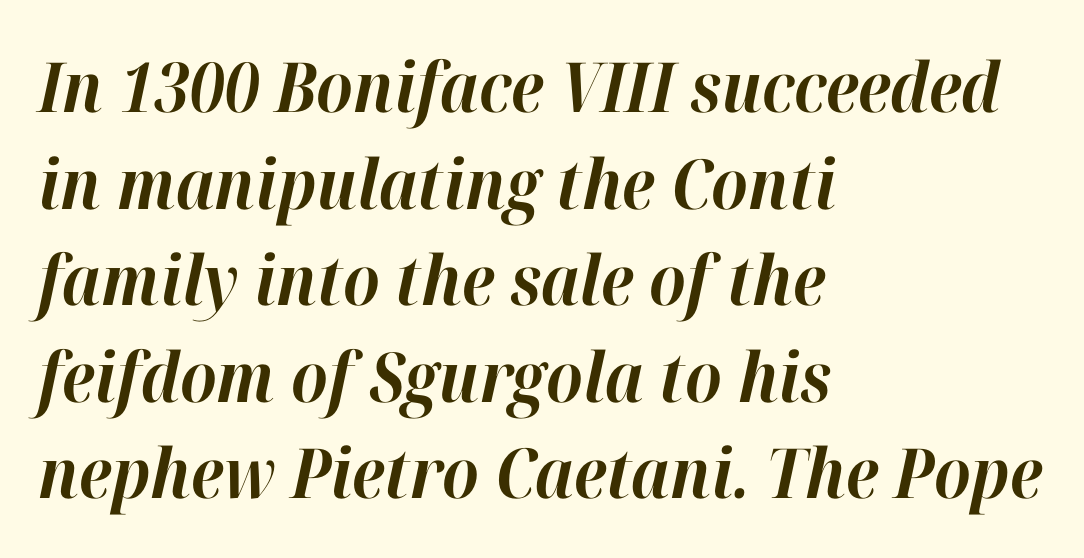
The image shows 69 px bold type, italic (leaning right); set left-aligned, normal line spacing (1.4x), normal letter spacing, not underlined; high stroke contrast and a medium x-height.
